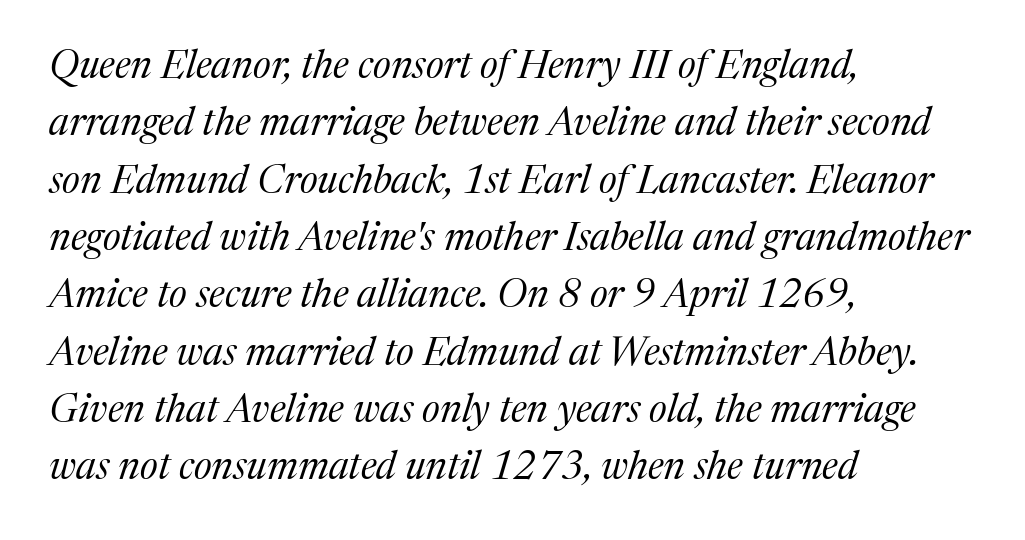
Q: Is the text bold? A: No.
Q: Is the text italic (slanted)? A: Yes, it leans right by about 17 degrees.
Q: Is the typeface a serif or a sans-serif typeface? A: Serif.
Q: Is the text underlined? A: No.
Q: How is the paragraph aligned? A: Left-aligned.
Q: Is the spacing between letters normal or unusually wide? A: Normal.
Q: Is the spacing between lines tight, normal or loose? A: Normal.
Q: Width (condensed, normal, or wide)? A: Normal.
Q: Stroke contrast? A: Medium.
Q: x-height? A: Medium.
Q: Monospaced? A: No.
